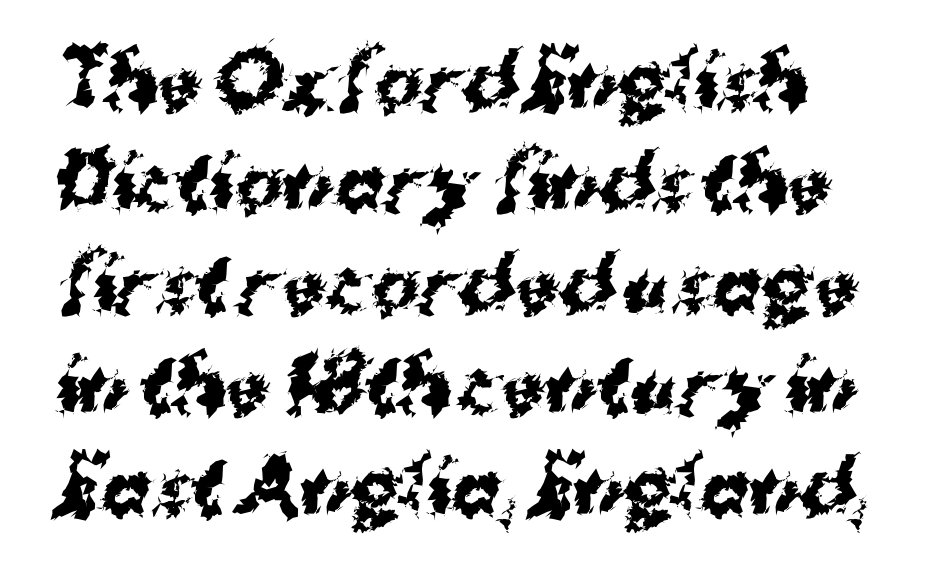
{"serif": "no", "bold": "yes", "weight": "bold", "width": "normal", "stroke_contrast": "medium", "x_height": "medium", "monospaced": "no", "underline": "no", "align": "left", "line_spacing": "normal", "line_spacing_ratio": 1.39, "letter_spacing": "normal", "letter_spacing_em": 0.0, "glyph_px": 73}
